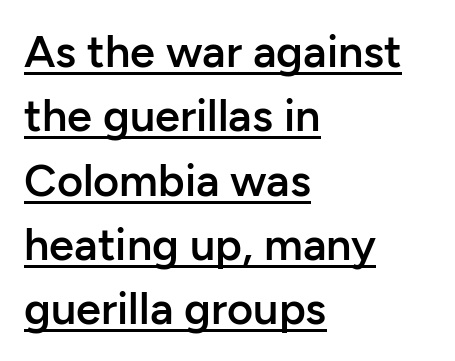
Q: Is the text bold? A: Semi-bold.
Q: Is the text italic (slanted)? A: No, it is upright.
Q: Is the typeface a serif or a sans-serif typeface? A: Sans-serif.
Q: Is the text underlined? A: Yes.
Q: How is the paragraph aligned? A: Left-aligned.
Q: Is the spacing between letters normal or unusually wide? A: Normal.
Q: Is the spacing between lines tight, normal or loose? A: Normal.
Q: Width (condensed, normal, or wide)? A: Normal.
Q: Stroke contrast? A: Low.
Q: x-height? A: Medium.
Q: Monospaced? A: No.
